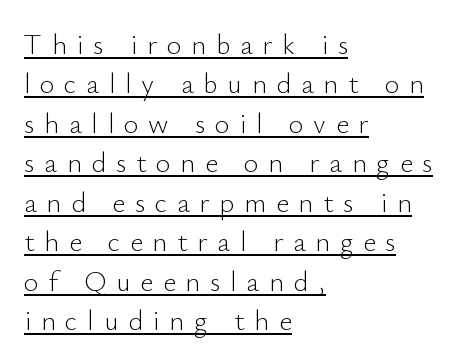
Q: Is the text bold? A: No.
Q: Is the text italic (slanted)? A: No, it is upright.
Q: Is the typeface a serif or a sans-serif typeface? A: Sans-serif.
Q: Is the text underlined? A: Yes.
Q: How is the paragraph aligned? A: Left-aligned.
Q: Is the spacing between letters normal or unusually wide? A: Unusually wide.
Q: Is the spacing between lines tight, normal or loose? A: Normal.
Q: Width (condensed, normal, or wide)? A: Normal.
Q: Stroke contrast? A: Low.
Q: x-height? A: Small.
Q: Monospaced? A: No.
